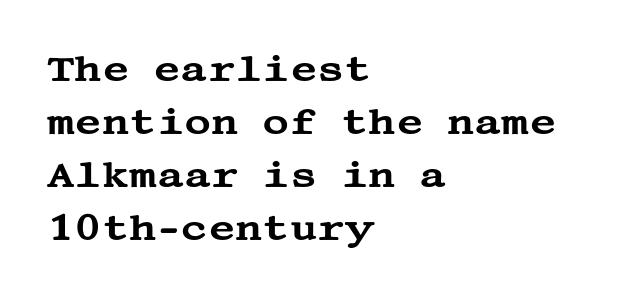
The image shows 37 px wide serif type, upright; set left-aligned, normal line spacing (1.43x), normal letter spacing, not underlined; medium stroke contrast and a large x-height.
